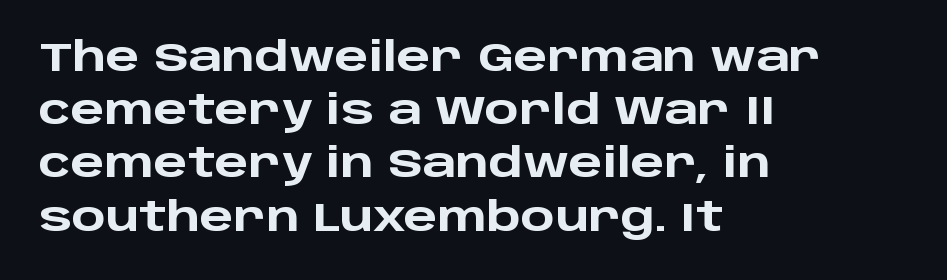
Each letter keeps its own natural width here, so spacing adapts to shape. You can tell it's not italic because the verticals are truly vertical. Strokes here are thick enough to call this a true bold. Vertically, the passage feels balanced, rows spaced as you'd expect. Classification — sans serif. Check the space under the baseline: it is left empty.
